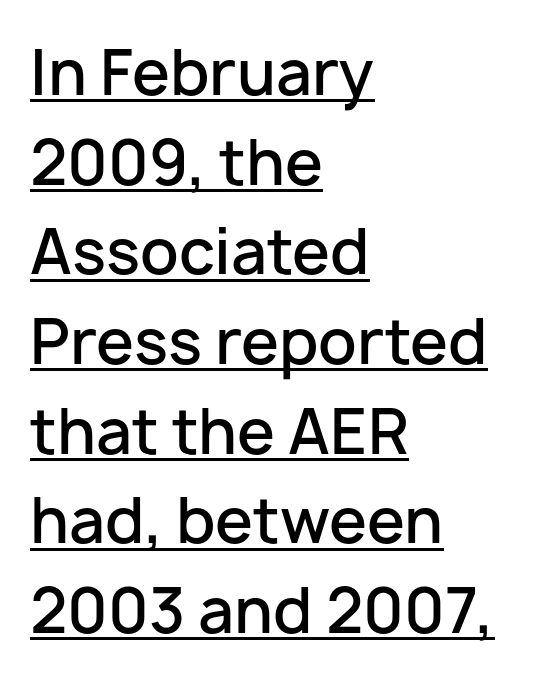
The image shows 61 px semibold sans-serif type, upright; set left-aligned, normal line spacing (1.47x), normal letter spacing, underlined; low stroke contrast and a medium x-height.
